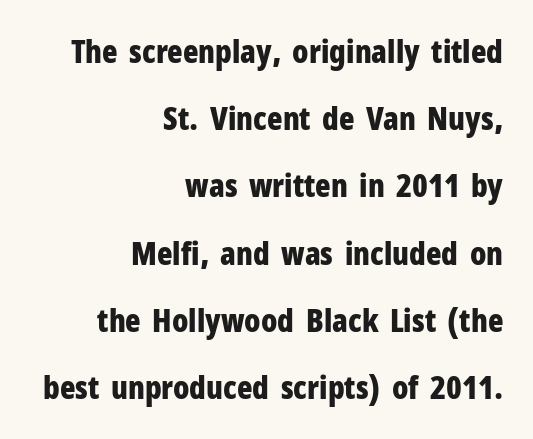
{"serif": "no", "italic": "no", "bold": "yes", "weight": "bold", "width": "condensed", "stroke_contrast": "low", "x_height": "medium", "monospaced": "no", "underline": "no", "align": "right", "line_spacing": "loose", "line_spacing_ratio": 2.1, "letter_spacing": "normal", "letter_spacing_em": 0.0, "glyph_px": 32}
